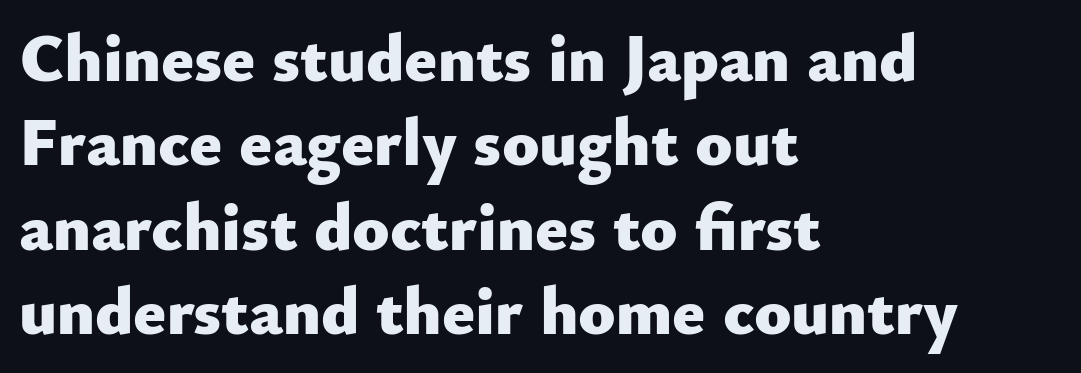
{"serif": "no", "italic": "no", "bold": "yes", "weight": "heavy", "width": "normal", "stroke_contrast": "low", "x_height": "small", "monospaced": "no", "underline": "no", "align": "left", "line_spacing_ratio": 1.24, "letter_spacing": "normal", "letter_spacing_em": 0.0, "glyph_px": 68}
